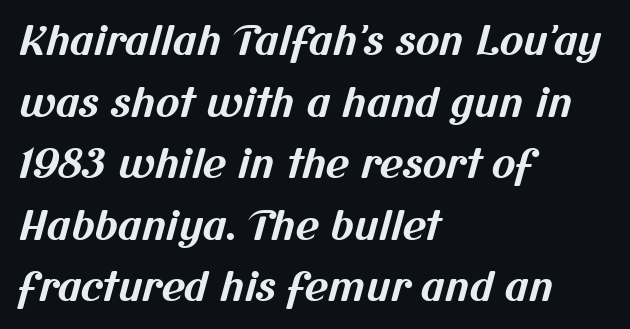
{"serif": "no", "bold": "yes", "weight": "bold", "width": "normal", "stroke_contrast": "medium", "x_height": "medium", "monospaced": "no", "underline": "no", "align": "left", "line_spacing": "normal", "line_spacing_ratio": 1.54, "letter_spacing": "normal", "letter_spacing_em": 0.0, "glyph_px": 40}
